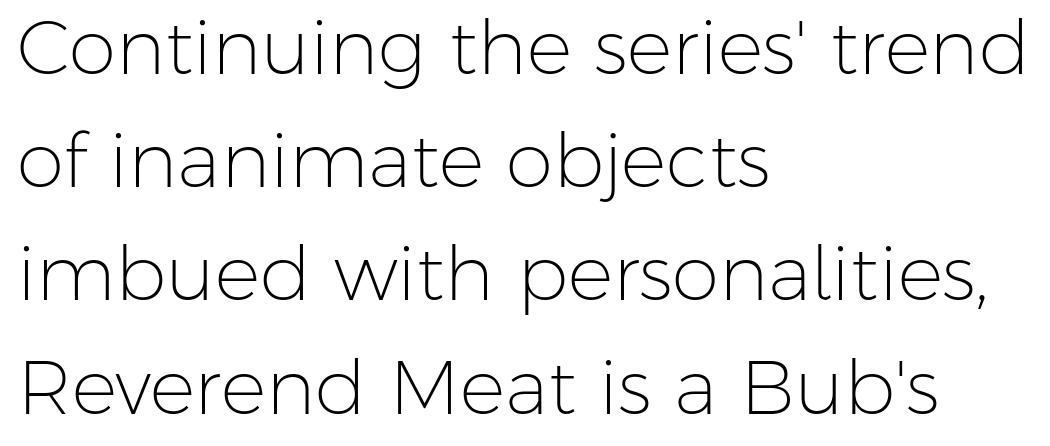
The rendering uses natural spacing where letterforms have individual widths. The setting favours the left margin, as ordinary paragraphs usually do. Quick note: underline off. It's the straight-up-and-down kind of type. Tracking here is standard; glyphs follow each other at the usual distance.
